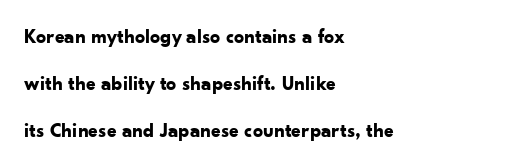
{"italic": "no", "bold": "yes", "underline": "no", "align": "left", "line_spacing": "loose", "line_spacing_ratio": 2.35, "letter_spacing": "normal", "letter_spacing_em": 0.0, "glyph_px": 20}
